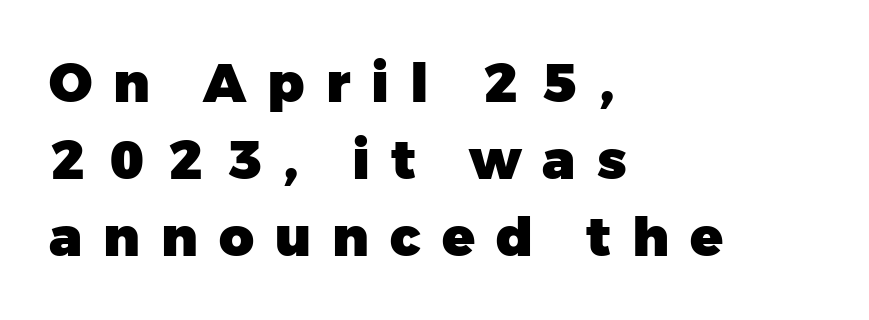
A sans-serif font was chosen for this passage. Leading matches the norm, producing a regular column. The space directly below the letters is spotless. The letters advance in unequal steps, a hallmark of proportional type. I'd describe the lettering as bold — thick and assertive. Quick note: not italic, upright.
